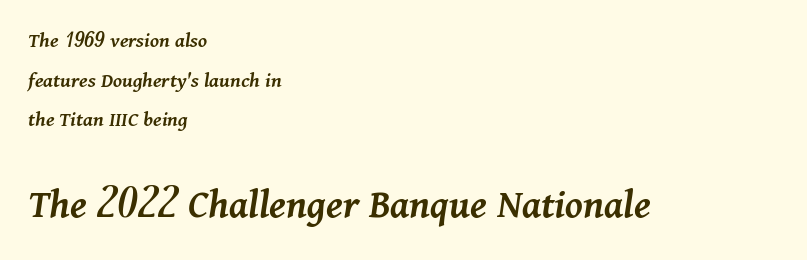
In terms of weight, the rendering is demibold, just under bold. Honestly, the letter spacing is just normal — you wouldn't notice it. Look at the glyph heights: the lower group is clearly the bigger setting. Italic: yes, the glyphs are oblique.
